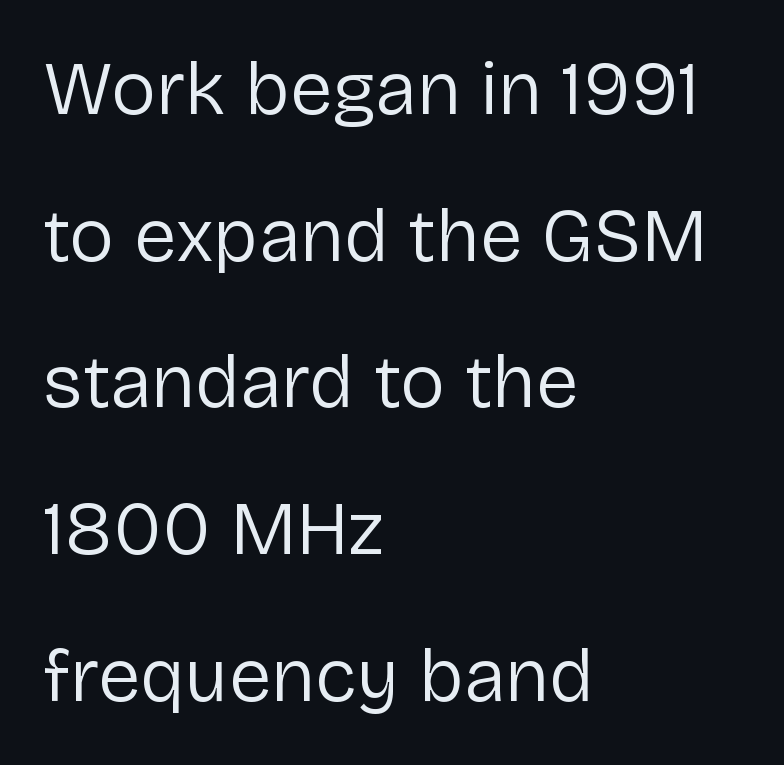
{"serif": "no", "italic": "no", "bold": "no", "weight": "regular", "width": "normal", "stroke_contrast": "low", "x_height": "medium", "monospaced": "no", "underline": "no", "align": "left", "line_spacing": "loose", "line_spacing_ratio": 1.93, "letter_spacing": "normal", "letter_spacing_em": 0.0, "glyph_px": 76}
